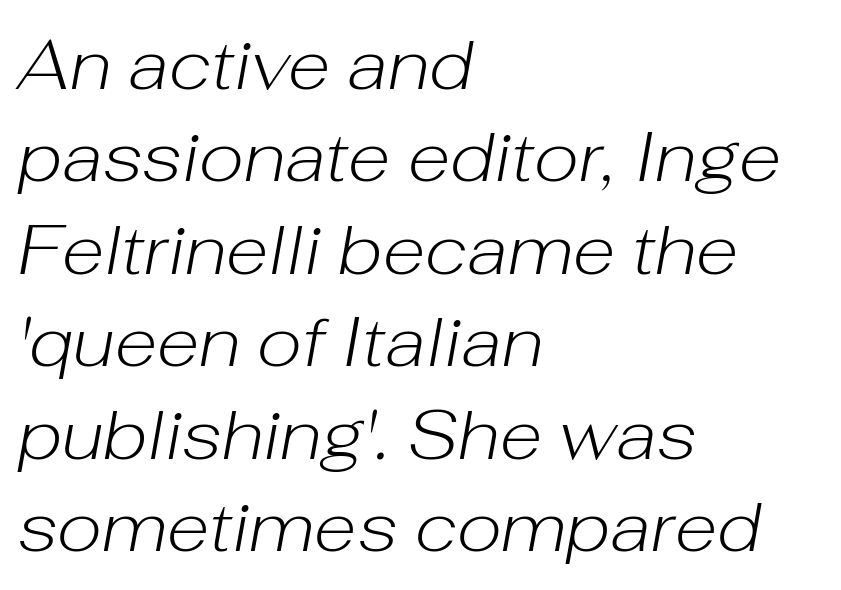
{"italic": "yes", "lean": "right", "slant_degrees": 10, "bold": "no", "weight": "light", "width": "normal", "stroke_contrast": "low", "x_height": "medium", "monospaced": "no", "underline": "no", "align": "left", "line_spacing": "normal", "line_spacing_ratio": 1.32, "letter_spacing": "normal", "letter_spacing_em": 0.0, "glyph_px": 70}
